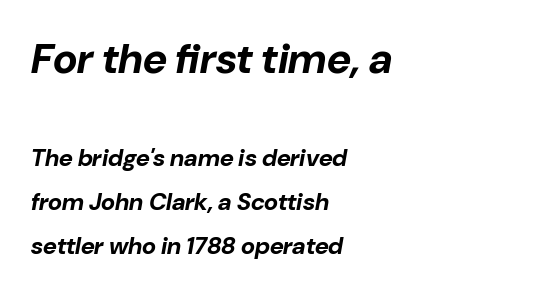
The image shows 42 px bold type, italic (leaning right); set left-aligned, line spacing 1.84x, normal letter spacing, not underlined; the first (top) block is 1.75x larger; low stroke contrast and a medium x-height.
